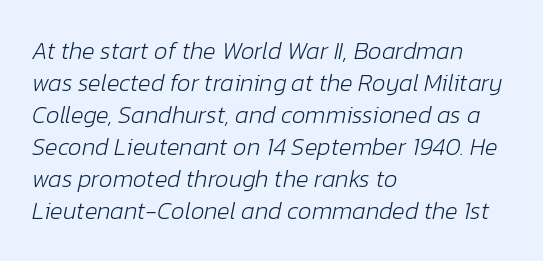
{"italic": "yes", "lean": "right", "slant_degrees": 12, "bold": "no", "underline": "no", "align": "left", "line_spacing": "normal", "line_spacing_ratio": 1.33, "letter_spacing": "normal", "letter_spacing_em": 0.0, "glyph_px": 24}
